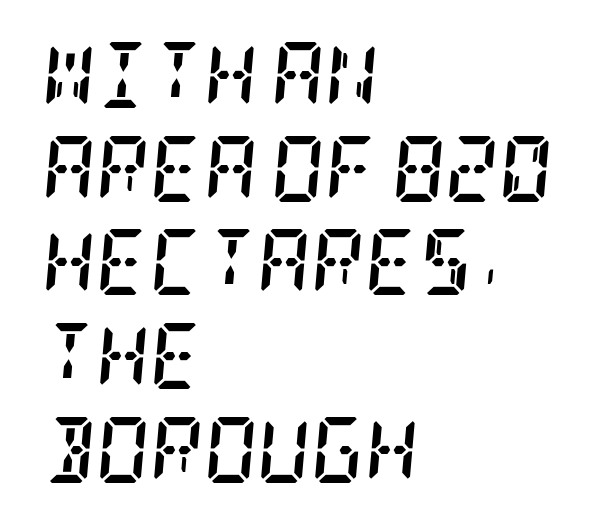
The image shows 66 px semibold, condensed serif type, italic (leaning right); set left-aligned, normal line spacing (1.42x), normal letter spacing, not underlined; low stroke contrast and a large x-height.
